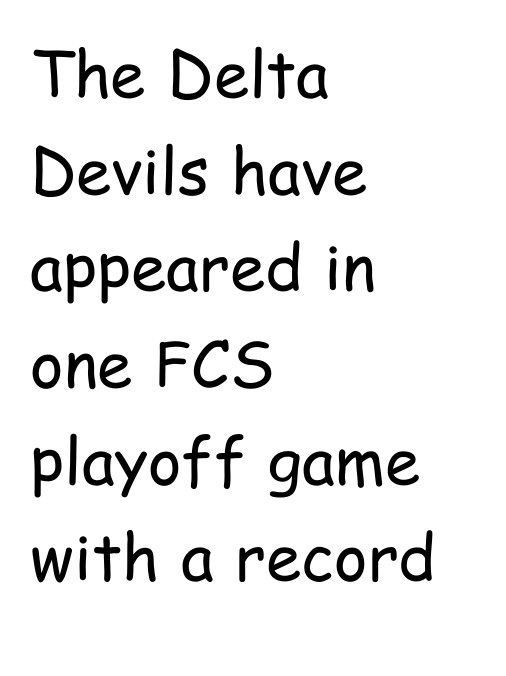
Q: Is the text bold? A: No.
Q: Is the text italic (slanted)? A: No, it is upright.
Q: Is the typeface a serif or a sans-serif typeface? A: Sans-serif.
Q: Is the text underlined? A: No.
Q: How is the paragraph aligned? A: Left-aligned.
Q: Is the spacing between letters normal or unusually wide? A: Normal.
Q: Is the spacing between lines tight, normal or loose? A: Normal.
Q: Width (condensed, normal, or wide)? A: Condensed.
Q: Stroke contrast? A: Low.
Q: x-height? A: Medium.
Q: Monospaced? A: No.
